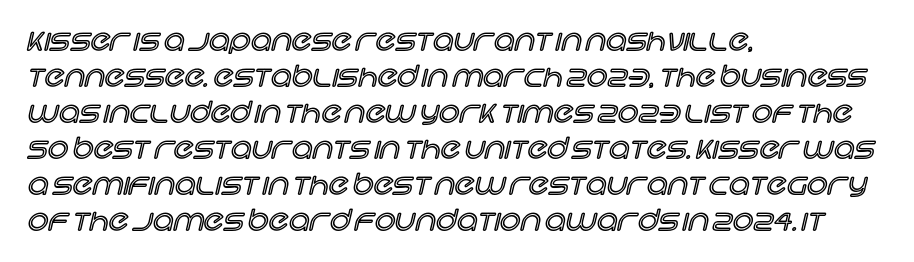
Q: Is the text italic (slanted)? A: Yes.
Q: Is the text underlined? A: No.
Q: How is the paragraph aligned? A: Left-aligned.
Q: Is the spacing between letters normal or unusually wide? A: Normal.
Q: Width (condensed, normal, or wide)? A: Normal.
Q: x-height? A: Large.
Q: Monospaced? A: No.
